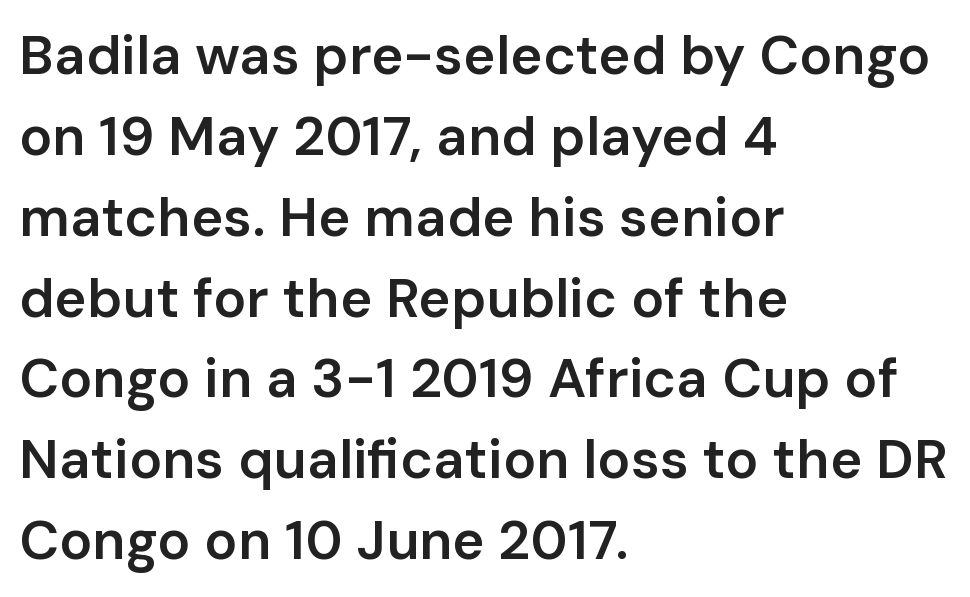
Q: Is the text bold? A: Semi-bold.
Q: Is the text italic (slanted)? A: No, it is upright.
Q: Is the typeface a serif or a sans-serif typeface? A: Sans-serif.
Q: Is the text underlined? A: No.
Q: How is the paragraph aligned? A: Left-aligned.
Q: Is the spacing between letters normal or unusually wide? A: Normal.
Q: Is the spacing between lines tight, normal or loose? A: Normal.
Q: Width (condensed, normal, or wide)? A: Normal.
Q: Stroke contrast? A: Low.
Q: x-height? A: Medium.
Q: Monospaced? A: No.
